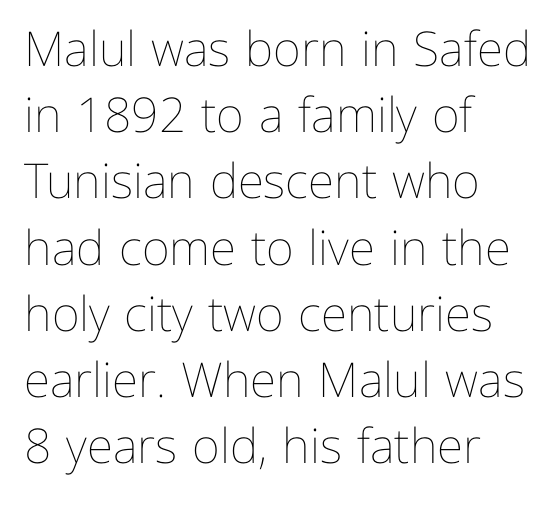
Q: Is the text bold? A: No.
Q: Is the text italic (slanted)? A: No, it is upright.
Q: Is the text underlined? A: No.
Q: How is the paragraph aligned? A: Left-aligned.
Q: Is the spacing between letters normal or unusually wide? A: Normal.
Q: Is the spacing between lines tight, normal or loose? A: Normal.
Q: Width (condensed, normal, or wide)? A: Normal.
Q: Stroke contrast? A: Low.
Q: x-height? A: Medium.
Q: Monospaced? A: No.
